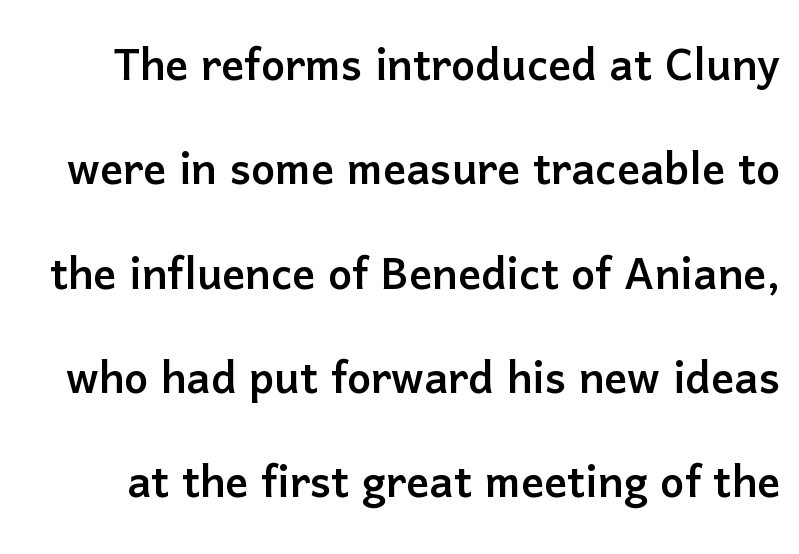
Q: Is the text italic (slanted)? A: No, it is upright.
Q: Is the typeface a serif or a sans-serif typeface? A: Sans-serif.
Q: Is the text underlined? A: No.
Q: Is the spacing between letters normal or unusually wide? A: Normal.
Q: Width (condensed, normal, or wide)? A: Normal.
Q: Stroke contrast? A: Low.
Q: x-height? A: Medium.
Q: Monospaced? A: No.
